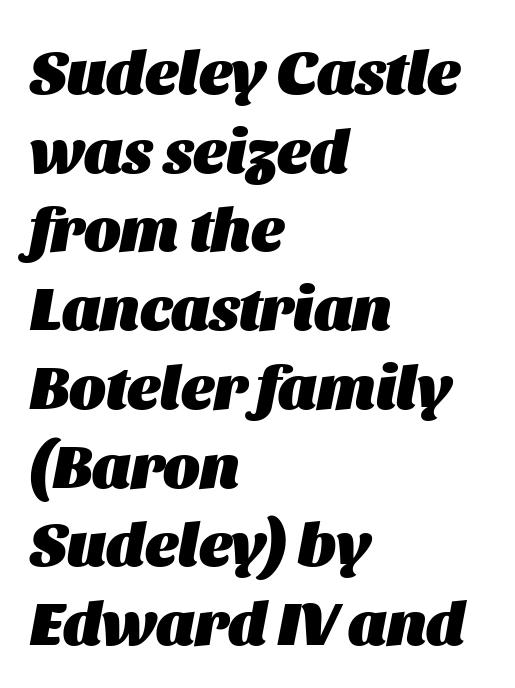
Q: Is the text bold? A: Yes.
Q: Is the text italic (slanted)? A: Yes, it leans right by about 11 degrees.
Q: Is the text underlined? A: No.
Q: How is the paragraph aligned? A: Left-aligned.
Q: Is the spacing between letters normal or unusually wide? A: Normal.
Q: Is the spacing between lines tight, normal or loose? A: Normal.
Q: Width (condensed, normal, or wide)? A: Normal.
Q: Stroke contrast? A: Medium.
Q: x-height? A: Large.
Q: Monospaced? A: No.
